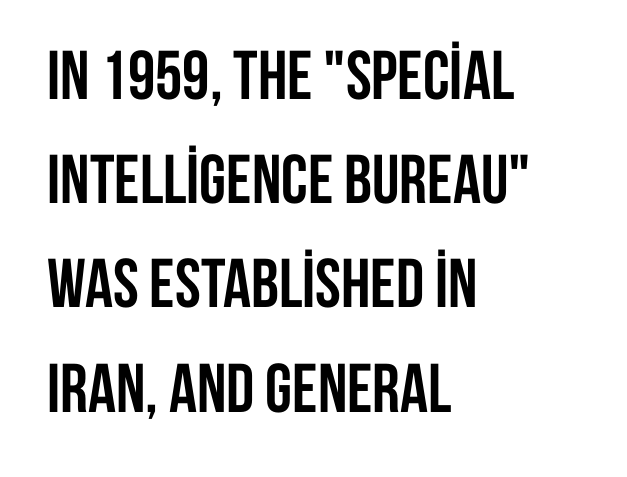
{"serif": "no", "italic": "no", "bold": "yes", "weight": "semibold", "width": "condensed", "stroke_contrast": "low", "x_height": "large", "monospaced": "no", "underline": "no", "align": "left", "line_spacing": "normal", "line_spacing_ratio": 1.51, "letter_spacing": "normal", "letter_spacing_em": 0.0, "glyph_px": 69}
